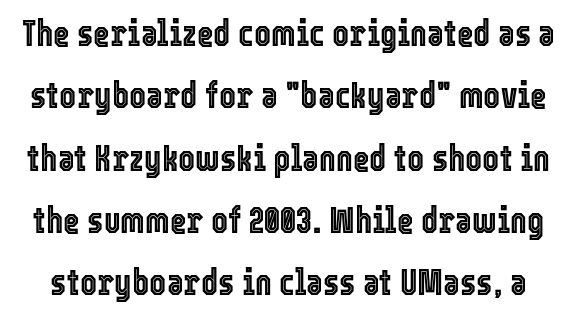
Q: Is the text italic (slanted)? A: No, it is upright.
Q: Is the text underlined? A: No.
Q: Is the spacing between letters normal or unusually wide? A: Normal.
Q: Width (condensed, normal, or wide)? A: Condensed.
Q: x-height? A: Medium.
Q: Monospaced? A: No.
